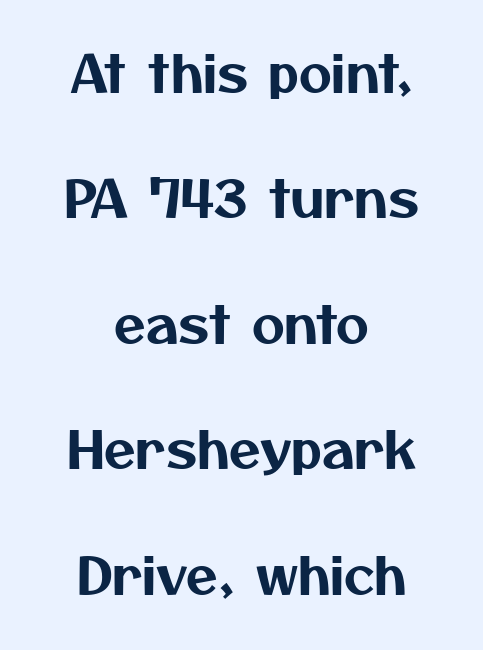
{"serif": "no", "width": "normal", "stroke_contrast": "medium", "x_height": "medium", "monospaced": "no", "underline": "no", "align": "center", "line_spacing": "loose", "line_spacing_ratio": 2.46, "letter_spacing": "normal", "letter_spacing_em": 0.0, "glyph_px": 51}
